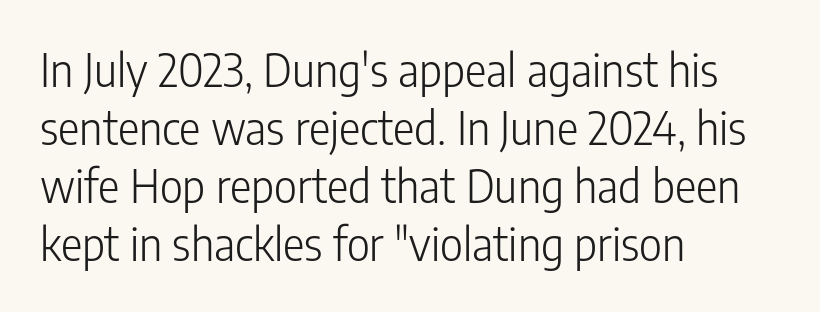
The image shows 45 px light, condensed sans-serif type, upright; set left-aligned, normal line spacing (1.29x), normal letter spacing, not underlined; low stroke contrast and a medium x-height.
